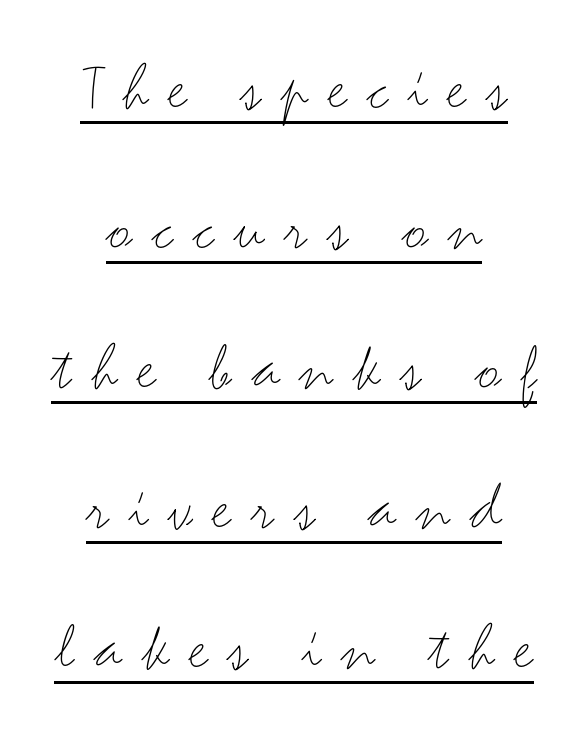
Emphasis is given by a line drawn under the lettering. The horizontal fit of the characters is loose and conspicuously gappy. Spacing verdict: proportional, widths tailored to each character. Is the block centered? Yes — each line is placed symmetrically about the middle.
